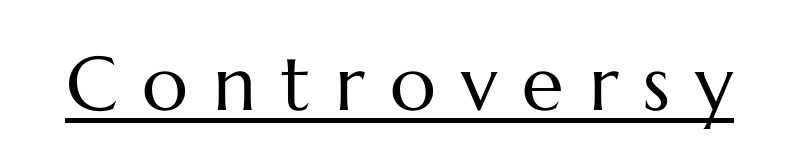
The image shows 76 px regular-weight type, upright; set unusually wide letter spacing (+0.33 em), underlined; medium stroke contrast and a medium x-height.
